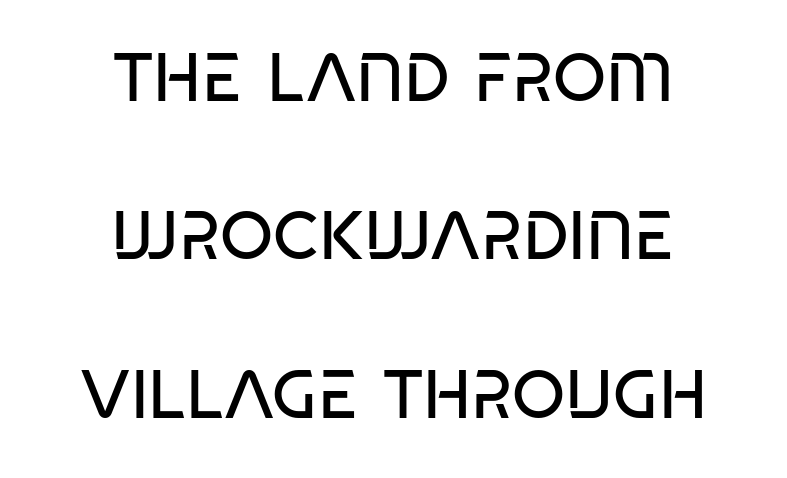
{"serif": "no", "bold": "no", "weight": "regular", "width": "condensed", "stroke_contrast": "low", "x_height": "large", "monospaced": "no", "underline": "no", "align": "center", "line_spacing": "loose", "line_spacing_ratio": 2.33, "letter_spacing": "normal", "letter_spacing_em": 0.0, "glyph_px": 68}
